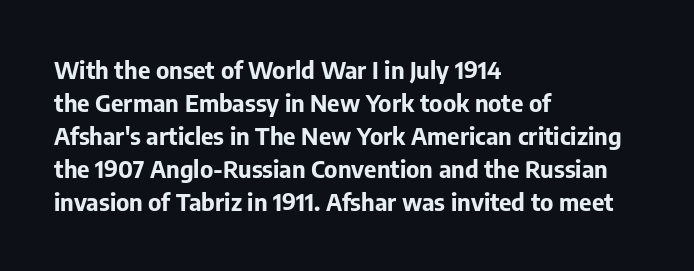
{"italic": "no", "bold": "yes", "underline": "no", "align": "left", "line_spacing": "normal", "line_spacing_ratio": 1.37, "letter_spacing": "normal", "letter_spacing_em": 0.0, "glyph_px": 24}
